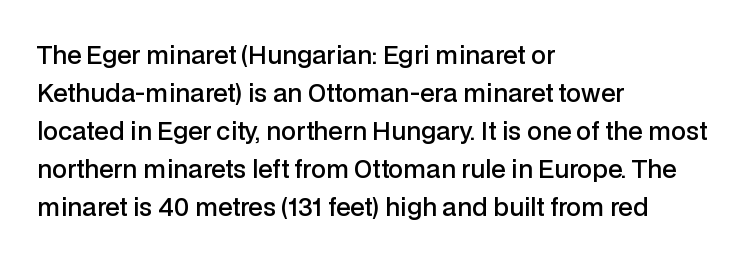
Q: Is the text bold? A: Semi-bold.
Q: Is the text italic (slanted)? A: No, it is upright.
Q: Is the text underlined? A: No.
Q: How is the paragraph aligned? A: Left-aligned.
Q: Is the spacing between letters normal or unusually wide? A: Normal.
Q: Is the spacing between lines tight, normal or loose? A: Normal.
